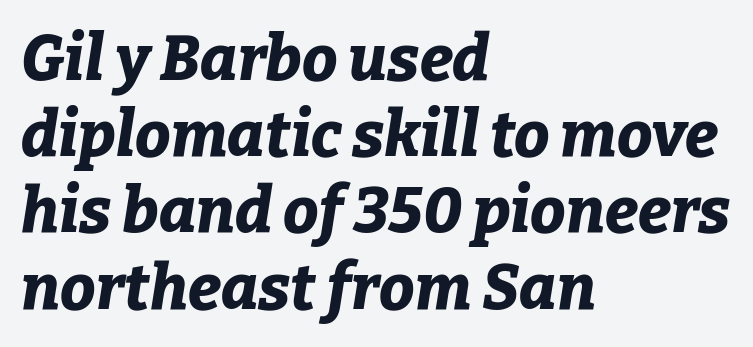
{"italic": "yes", "lean": "right", "slant_degrees": 9, "bold": "yes", "weight": "bold", "width": "normal", "stroke_contrast": "low", "x_height": "medium", "monospaced": "no", "underline": "no", "align": "left", "line_spacing_ratio": 1.21, "letter_spacing": "normal", "letter_spacing_em": 0.0, "glyph_px": 63}
